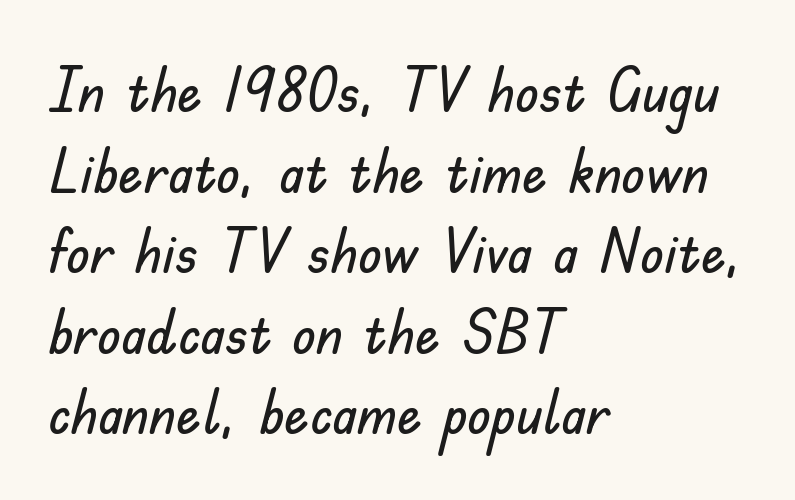
The image shows 62 px sans-serif type; set left-aligned, normal line spacing (1.3x), normal letter spacing, not underlined; low stroke contrast and a small x-height.
